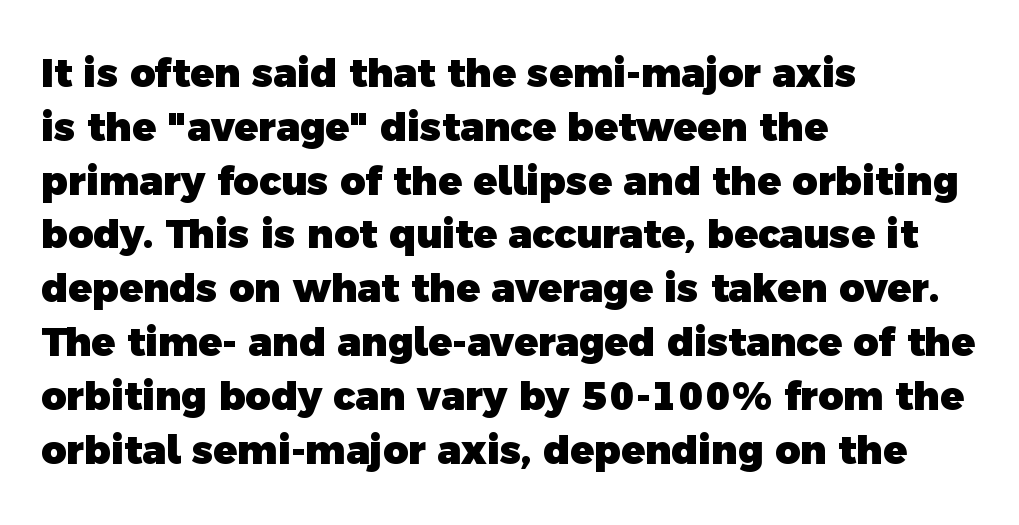
The image shows 39 px heavy sans-serif type; set left-aligned, normal line spacing (1.38x), normal letter spacing, not underlined; a medium x-height.
